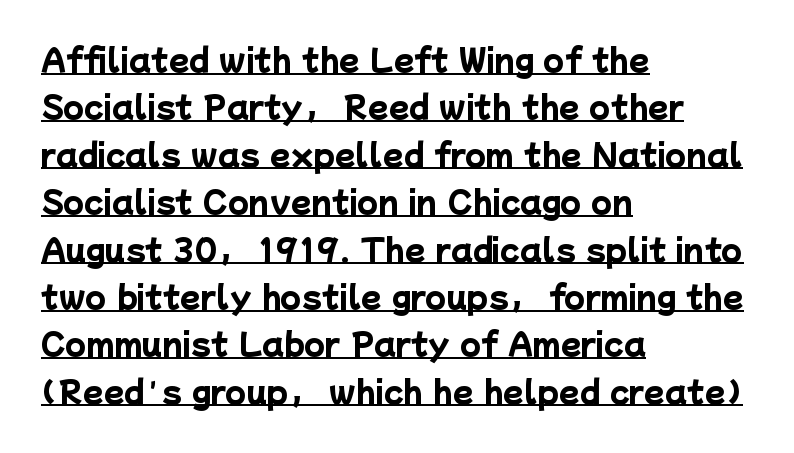
Horizontal alignment here is leftward, the default for most running prose. Caption: bold face, heavy strokes. You can tell from the bare stems that sans-serif type was used. Think of a printed novel: that variable character pitch is what you see here. Descenders here cross a horizontal rule under the line.
